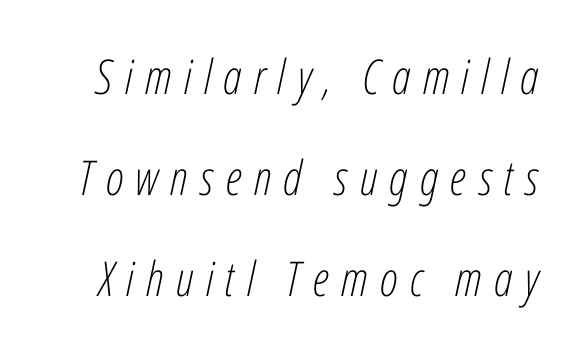
The image shows 48 px light, condensed type, italic (leaning right); set loose line spacing (2.1x), unusually wide letter spacing (+0.25 em), not underlined; low stroke contrast and a medium x-height.
